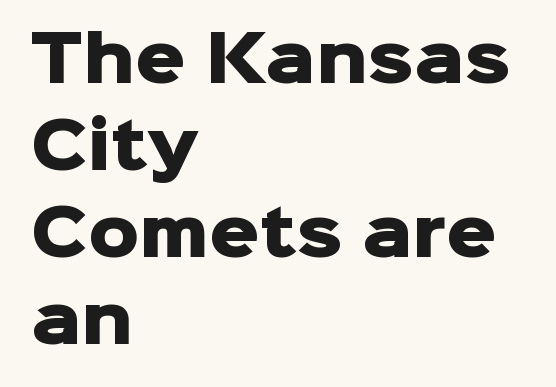
{"serif": "no", "italic": "no", "bold": "yes", "weight": "heavy", "width": "normal", "stroke_contrast": "low", "x_height": "medium", "monospaced": "no", "underline": "no", "align": "left", "line_spacing": "normal", "line_spacing_ratio": 1.38, "letter_spacing": "normal", "letter_spacing_em": 0.0, "glyph_px": 63}
